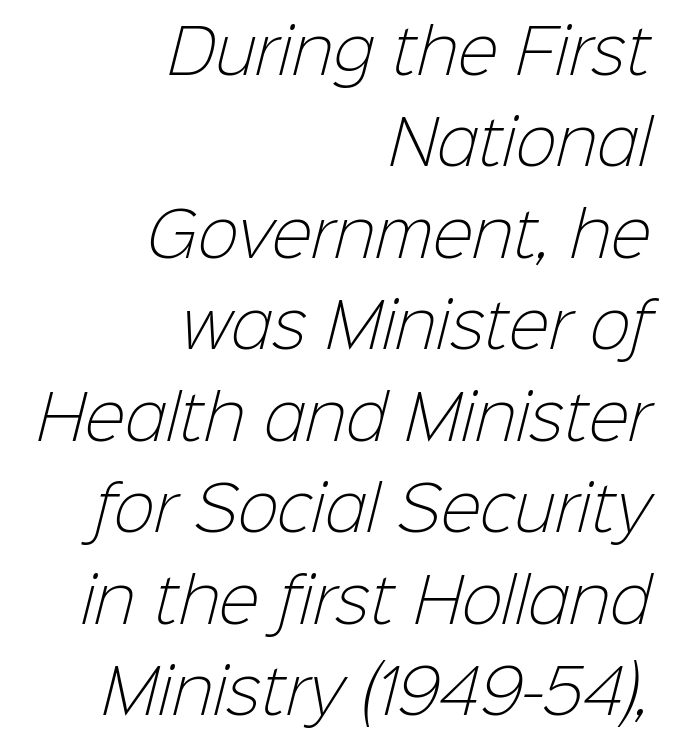
{"serif": "no", "bold": "no", "weight": "light", "width": "normal", "stroke_contrast": "low", "x_height": "medium", "monospaced": "no", "underline": "no", "align": "right", "line_spacing": "normal", "line_spacing_ratio": 1.5, "letter_spacing": "normal", "letter_spacing_em": 0.0, "glyph_px": 61}
